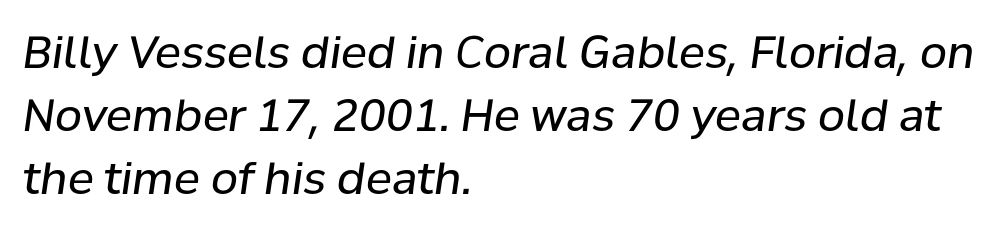
The image shows 44 px regular-weight type, italic (leaning right); set left-aligned, normal line spacing (1.43x), normal letter spacing, not underlined; low stroke contrast and a medium x-height.
